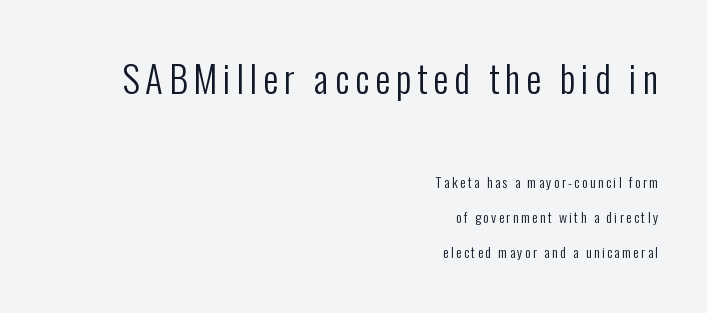
Q: Is the text bold? A: No.
Q: Is the text italic (slanted)? A: No, it is upright.
Q: Is the typeface a serif or a sans-serif typeface? A: Sans-serif.
Q: Is the text underlined? A: No.
Q: How is the paragraph aligned? A: Right-aligned.
Q: Is the spacing between lines tight, normal or loose? A: Loose.
Q: Which block of text is set in a larger size, the first (top) or the second (bottom)? A: The first (top) one.
Q: Width (condensed, normal, or wide)? A: Condensed.
Q: Stroke contrast? A: Low.
Q: x-height? A: Medium.
Q: Monospaced? A: No.
